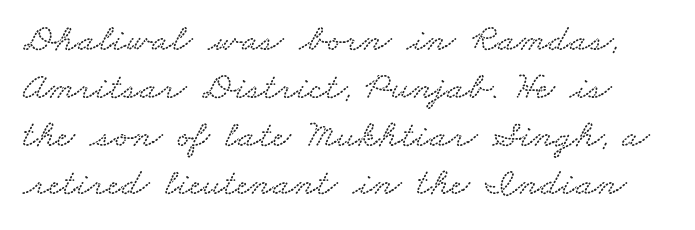
The image shows 39 px wide type; set line spacing 1.23x, normal letter spacing, not underlined; low stroke contrast and a small x-height.
